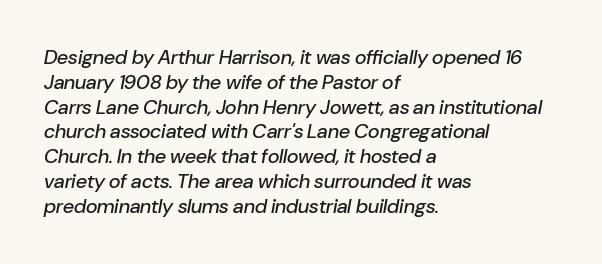
Q: Is the text italic (slanted)? A: Yes, it leans right by about 10 degrees.
Q: Is the text underlined? A: No.
Q: How is the paragraph aligned? A: Left-aligned.
Q: Is the spacing between letters normal or unusually wide? A: Normal.
